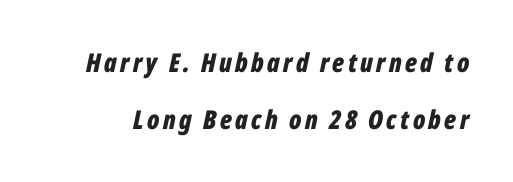
How would I describe the line gaps? Wide and relaxed. Is the type bold? Yes — the strokes are clearly thick and heavy. Characters are canted at an angle relative to the baseline's perpendicular. The space directly below the letters is spotless.
